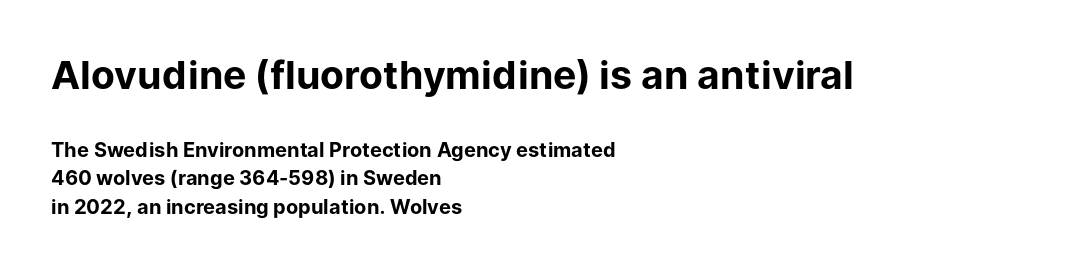
{"serif": "no", "italic": "no", "bold": "yes", "weight": "bold", "width": "normal", "stroke_contrast": "low", "x_height": "medium", "monospaced": "no", "underline": "no", "align": "left", "line_spacing": "normal", "line_spacing_ratio": 1.41, "letter_spacing": "normal", "letter_spacing_em": 0.0, "larger_block": "first", "size_ratio": 1.95, "glyph_px": 39}
